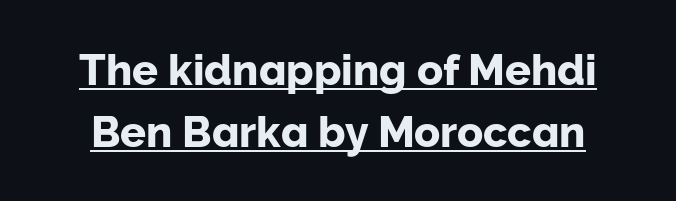
The type family on display is of the sans-serif kind. Honestly, the underline is the first thing you notice here. Unlike italic type, these characters show no tilt at all. Regarding leading, the lines here are spaced in the standard way. The passage shown is typed in a proportional face where columns would drift. How are the letters spaced? Ordinarily, with no added tracking.
